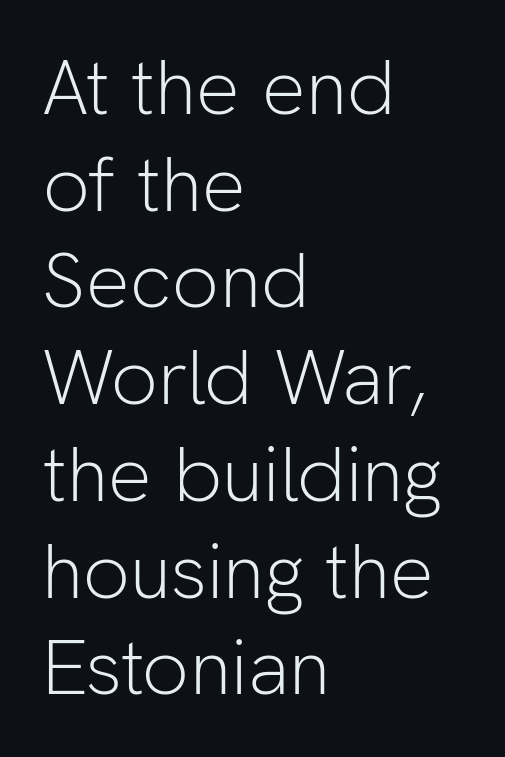
{"serif": "no", "italic": "no", "bold": "no", "weight": "light", "width": "normal", "stroke_contrast": "low", "x_height": "medium", "monospaced": "no", "underline": "no", "align": "left", "line_spacing_ratio": 1.24, "letter_spacing": "normal", "letter_spacing_em": 0.0, "glyph_px": 78}
